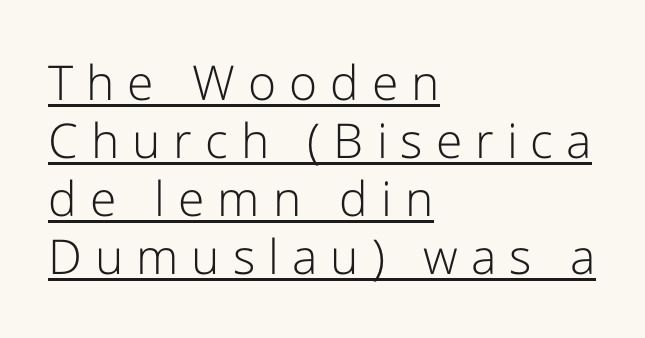
{"serif": "no", "italic": "no", "bold": "no", "weight": "light", "width": "normal", "stroke_contrast": "low", "x_height": "medium", "monospaced": "no", "underline": "yes", "align": "left", "line_spacing_ratio": 1.21, "letter_spacing": "wide", "letter_spacing_em": 0.27, "glyph_px": 48}
